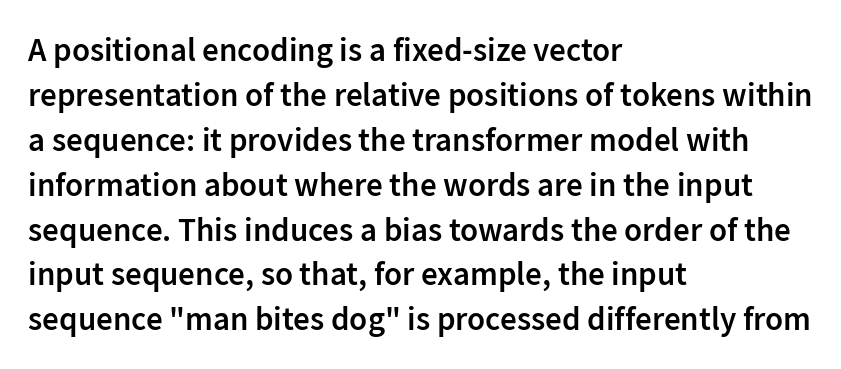
Q: Is the text bold? A: Semi-bold.
Q: Is the text italic (slanted)? A: No, it is upright.
Q: Is the typeface a serif or a sans-serif typeface? A: Sans-serif.
Q: Is the text underlined? A: No.
Q: How is the paragraph aligned? A: Left-aligned.
Q: Is the spacing between letters normal or unusually wide? A: Normal.
Q: Is the spacing between lines tight, normal or loose? A: Normal.
Q: Width (condensed, normal, or wide)? A: Normal.
Q: Stroke contrast? A: Low.
Q: x-height? A: Medium.
Q: Monospaced? A: No.
